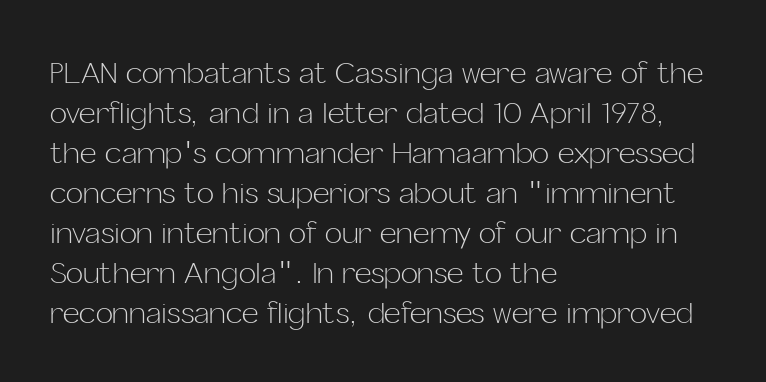
The image shows 29 px light sans-serif type, upright; set left-aligned, normal line spacing (1.38x), normal letter spacing, not underlined; low stroke contrast and a medium x-height.
